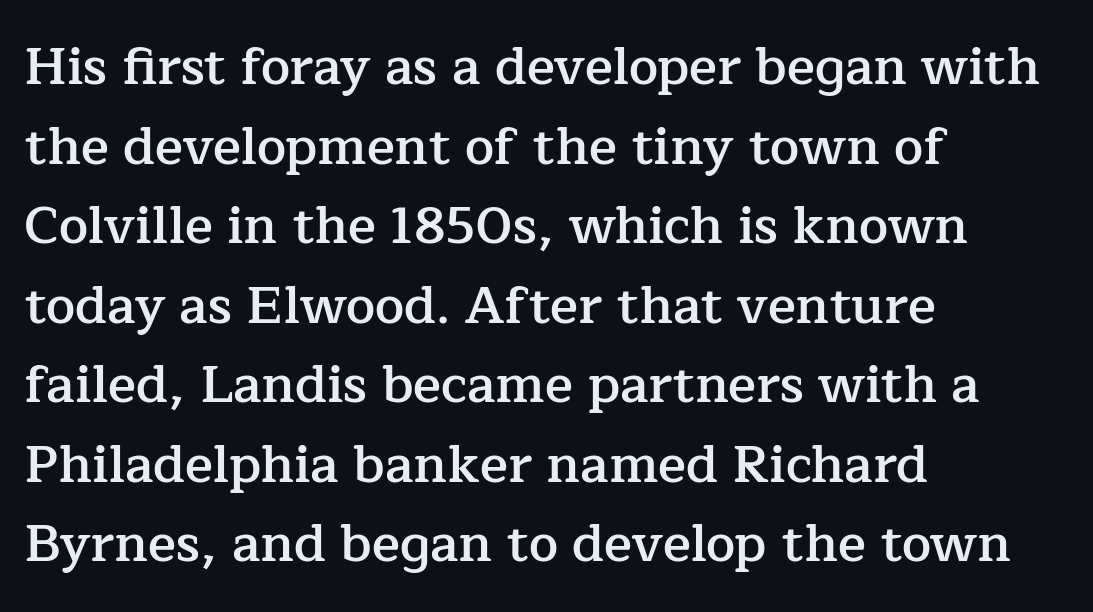
{"serif": "yes", "italic": "no", "bold": "semi", "weight": "semibold", "width": "normal", "stroke_contrast": "low", "x_height": "medium", "monospaced": "no", "underline": "no", "align": "left", "line_spacing": "normal", "line_spacing_ratio": 1.53, "letter_spacing": "normal", "letter_spacing_em": 0.0, "glyph_px": 52}
